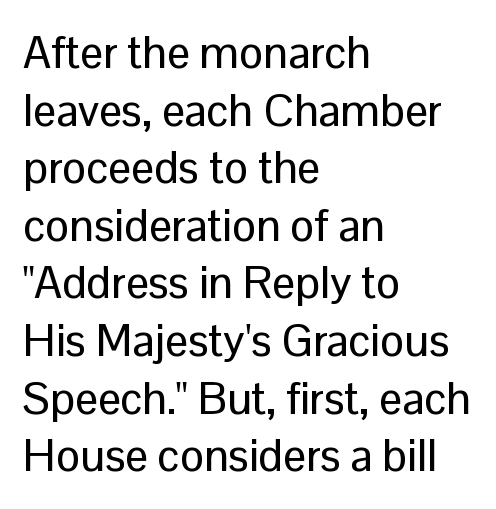
The image shows 45 px sans-serif type, upright; set left-aligned, normal line spacing (1.28x), normal letter spacing, not underlined; low stroke contrast and a medium x-height.
